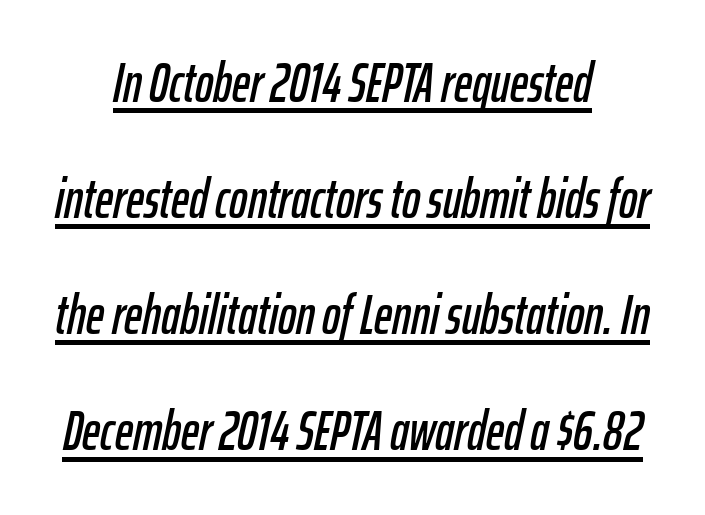
{"italic": "yes", "lean": "right", "slant_degrees": 12, "width": "condensed", "stroke_contrast": "low", "x_height": "medium", "monospaced": "no", "underline": "yes", "line_spacing": "loose", "line_spacing_ratio": 2.11, "letter_spacing": "normal", "letter_spacing_em": 0.0, "glyph_px": 55}
